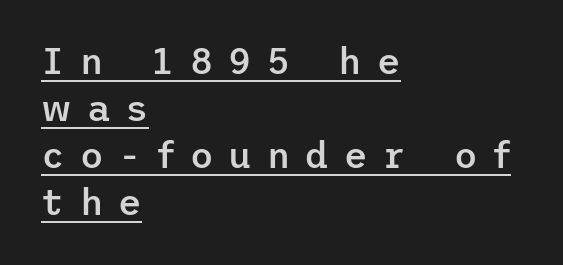
In designer terms, the underline attribute is active on this setting. Posture: upright roman. Does the copy run flush right? No — it runs flush left. Glyph-to-glyph distance is far greater than everyday printed text. The strokes are fattened partway — semibold, not bold.
